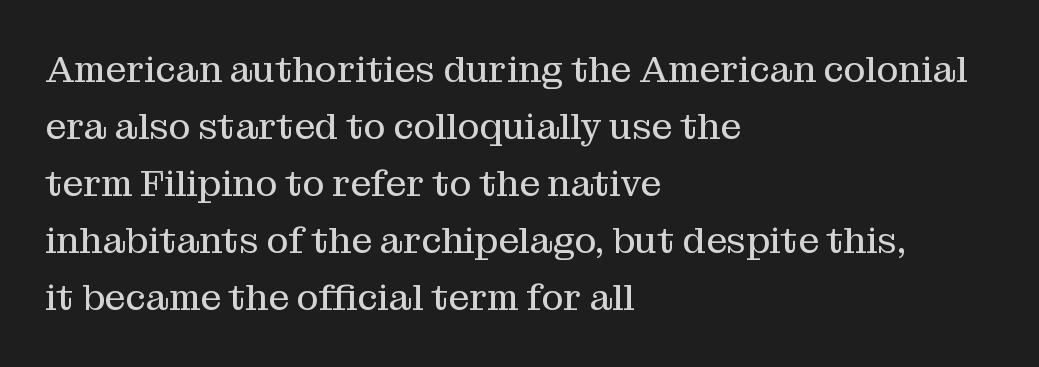
Q: Is the text bold? A: No.
Q: Is the text italic (slanted)? A: No, it is upright.
Q: Is the typeface a serif or a sans-serif typeface? A: Serif.
Q: Is the text underlined? A: No.
Q: How is the paragraph aligned? A: Left-aligned.
Q: Is the spacing between letters normal or unusually wide? A: Normal.
Q: Is the spacing between lines tight, normal or loose? A: Normal.
Q: Width (condensed, normal, or wide)? A: Normal.
Q: Stroke contrast? A: Medium.
Q: x-height? A: Medium.
Q: Monospaced? A: No.
